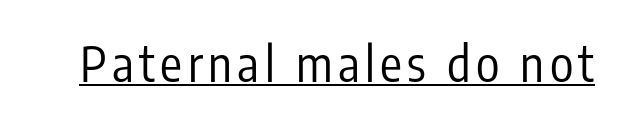
Q: Is the text bold? A: No.
Q: Is the text italic (slanted)? A: No, it is upright.
Q: Is the typeface a serif or a sans-serif typeface? A: Sans-serif.
Q: Is the text underlined? A: Yes.
Q: Width (condensed, normal, or wide)? A: Condensed.
Q: Stroke contrast? A: Low.
Q: x-height? A: Medium.
Q: Monospaced? A: No.
